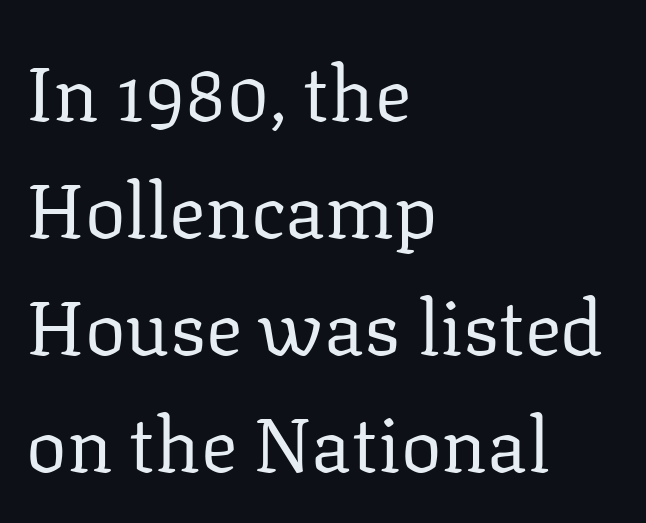
Which margin do the lines hug? The left one — the right edge is uneven. Nothing unusual about the tracking: characters are spaced as the font intends. These lines were composed using upright roman letters. A typesetter would call this leading conventional body-copy spacing. The space beneath each line is pristine and unruled.
